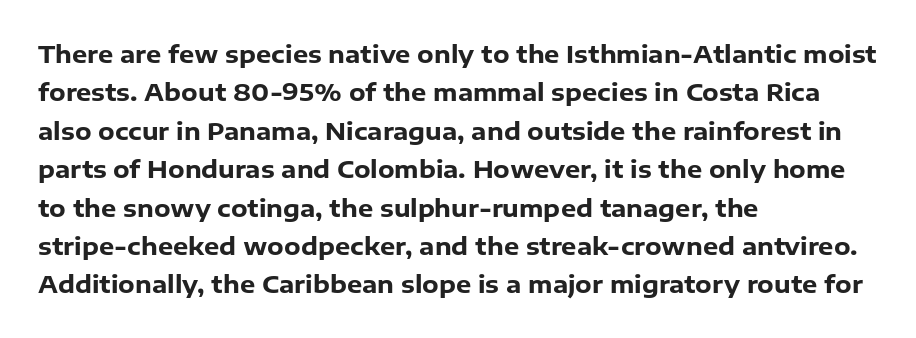
The image shows 24 px bold type, upright; set left-aligned, normal line spacing (1.6x), normal letter spacing, not underlined.
